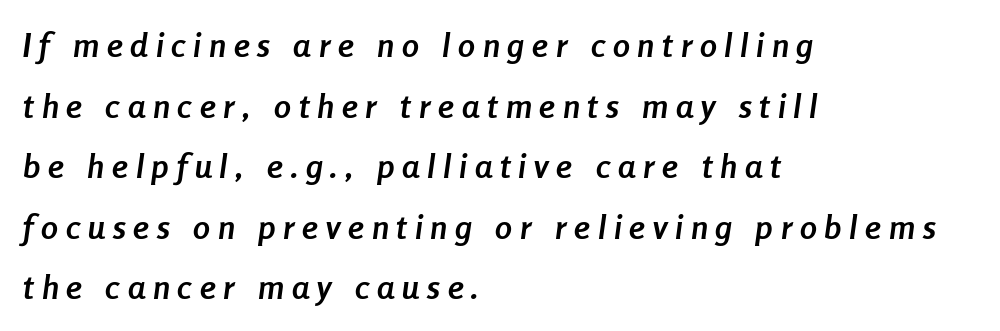
In terms of weight, the rendering is a true, heavy bold. Underlining? Definitely not there. Horizontally, the lines are justified to the leading edge only. Slanted lettering throughout. Students, note that the glyphs here are deliberately spaced far apart. These lines are rendered in a variable-pitch font.
